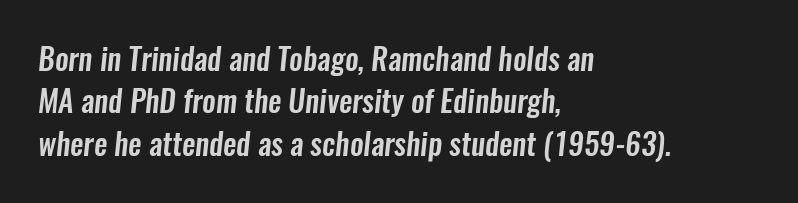
{"serif": "no", "width": "condensed", "stroke_contrast": "low", "x_height": "medium", "monospaced": "no", "underline": "no", "align": "left", "line_spacing": "normal", "line_spacing_ratio": 1.41, "letter_spacing": "normal", "letter_spacing_em": 0.0, "glyph_px": 30}
